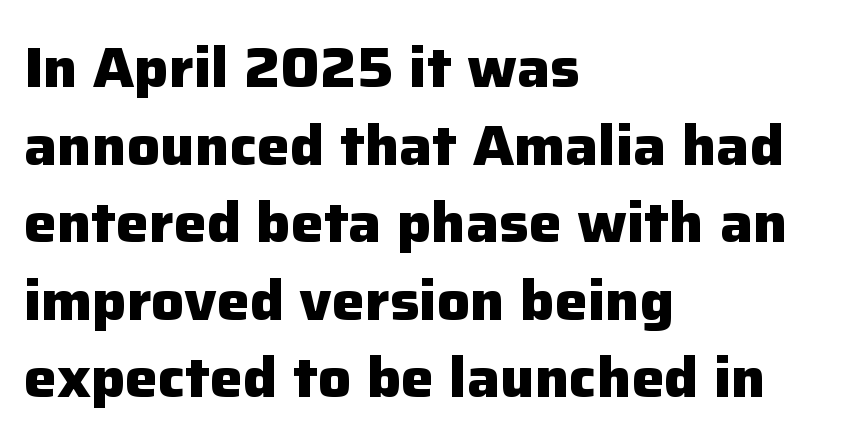
The image shows 55 px heavy sans-serif type, upright; set left-aligned, normal line spacing (1.41x), normal letter spacing, not underlined; low stroke contrast and a medium x-height.
